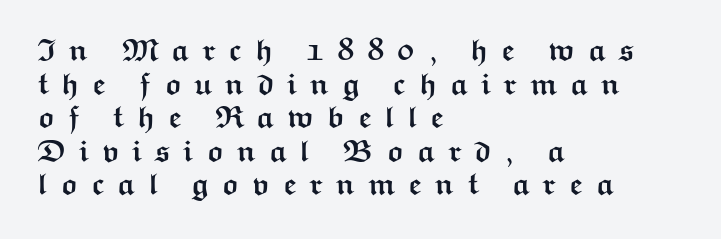
Q: Is the text bold? A: Yes.
Q: Is the text italic (slanted)? A: No, it is upright.
Q: Is the typeface a serif or a sans-serif typeface? A: Sans-serif.
Q: Is the text underlined? A: No.
Q: How is the paragraph aligned? A: Left-aligned.
Q: Is the spacing between letters normal or unusually wide? A: Unusually wide.
Q: Is the spacing between lines tight, normal or loose? A: Tight.
Q: Width (condensed, normal, or wide)? A: Wide.
Q: Stroke contrast? A: Medium.
Q: x-height? A: Medium.
Q: Monospaced? A: No.
